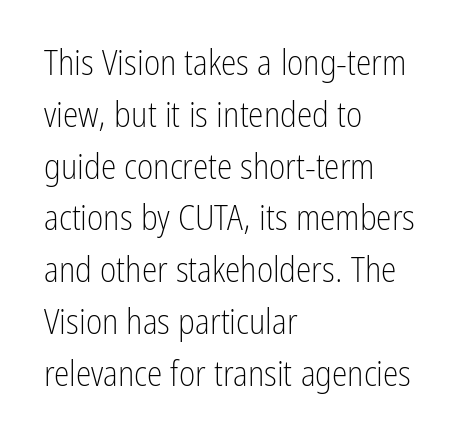
The line-height multiplier appears to be the usual default. The characters are drawn with everyday or finer stroke widths. A typesetter would mark this as roman, not italic. The type is set solid horizontally, with unmodified tracking.
